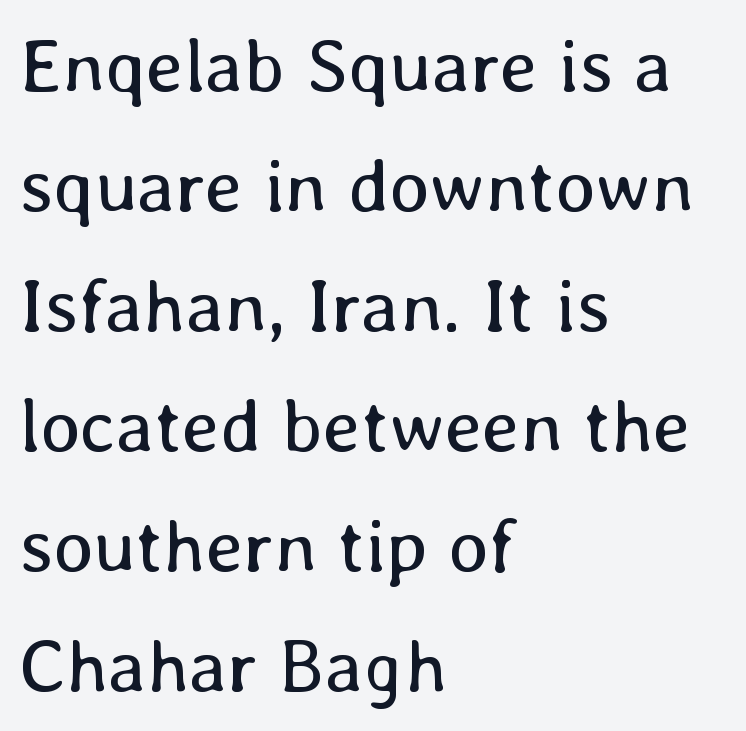
Q: Is the text bold? A: No.
Q: Is the text italic (slanted)? A: No, it is upright.
Q: Is the text underlined? A: No.
Q: How is the paragraph aligned? A: Left-aligned.
Q: Is the spacing between letters normal or unusually wide? A: Normal.
Q: Is the spacing between lines tight, normal or loose? A: Normal.
Q: Width (condensed, normal, or wide)? A: Normal.
Q: Stroke contrast? A: Low.
Q: x-height? A: Medium.
Q: Monospaced? A: No.
